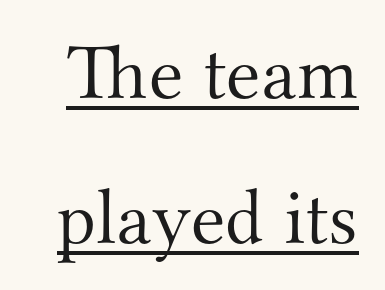
Q: Is the text bold? A: No.
Q: Is the text italic (slanted)? A: No, it is upright.
Q: Is the typeface a serif or a sans-serif typeface? A: Serif.
Q: Is the text underlined? A: Yes.
Q: Is the spacing between letters normal or unusually wide? A: Normal.
Q: Width (condensed, normal, or wide)? A: Normal.
Q: Stroke contrast? A: Medium.
Q: x-height? A: Small.
Q: Monospaced? A: No.
